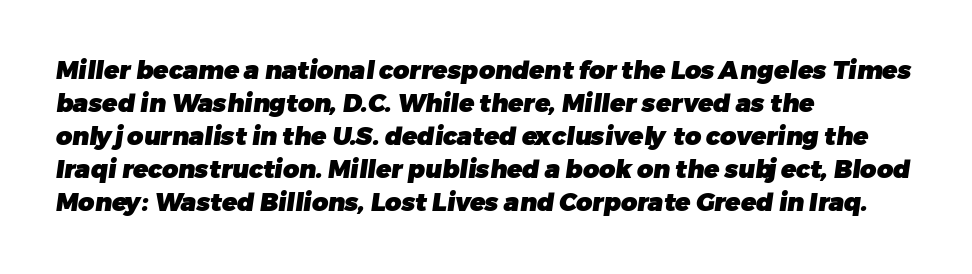
{"bold": "yes", "underline": "no", "align": "left", "line_spacing": "normal", "line_spacing_ratio": 1.32, "letter_spacing": "normal", "letter_spacing_em": 0.0, "glyph_px": 25}
